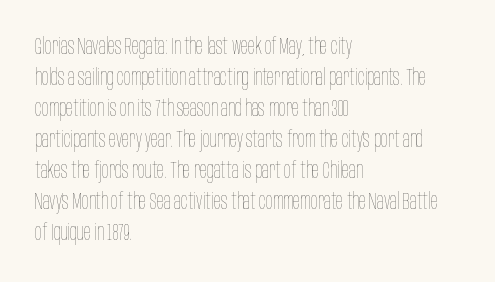
Posture: upright roman. The ragged edge is on the right, which tells us the setting is flush left. Reading down the column, the eye jumps a familiar distance to each next line. The specimen omits any rule beneath the text block's lines. The face looks like a standard text weight, possibly lighter.
